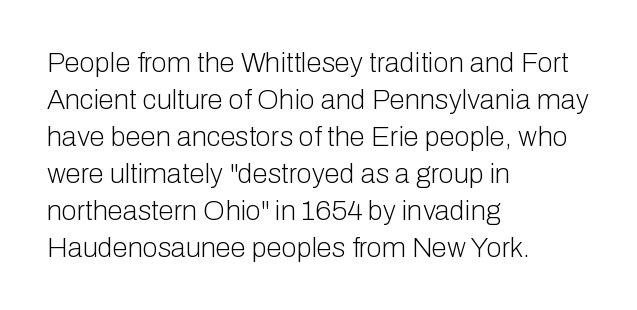
Q: Is the text bold? A: No.
Q: Is the text italic (slanted)? A: No, it is upright.
Q: Is the typeface a serif or a sans-serif typeface? A: Sans-serif.
Q: Is the text underlined? A: No.
Q: How is the paragraph aligned? A: Left-aligned.
Q: Is the spacing between letters normal or unusually wide? A: Normal.
Q: Is the spacing between lines tight, normal or loose? A: Normal.
Q: Width (condensed, normal, or wide)? A: Normal.
Q: Stroke contrast? A: Low.
Q: x-height? A: Medium.
Q: Monospaced? A: No.
